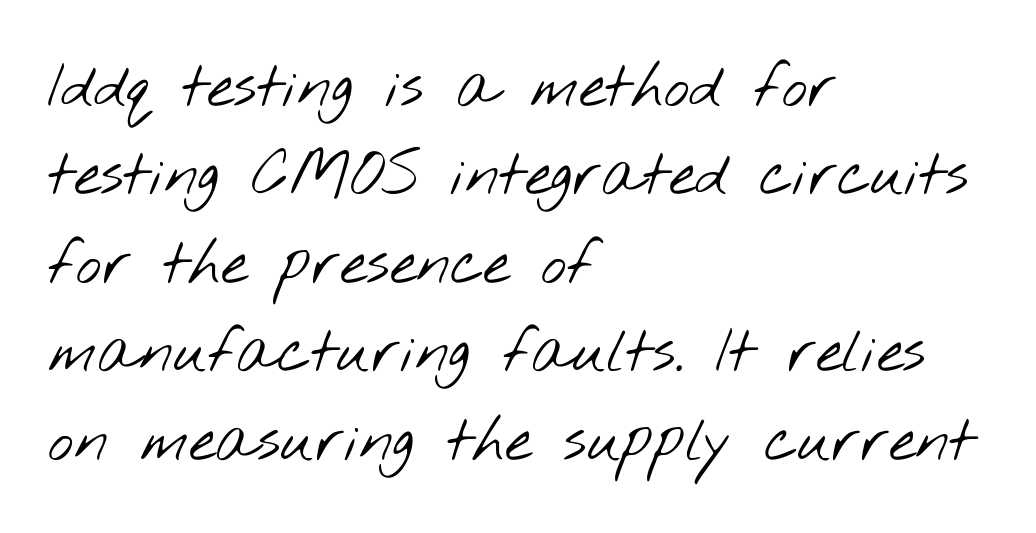
The image shows 61 px light, wide sans-serif type; set left-aligned, normal line spacing (1.45x), normal letter spacing, not underlined; low stroke contrast and a small x-height.
